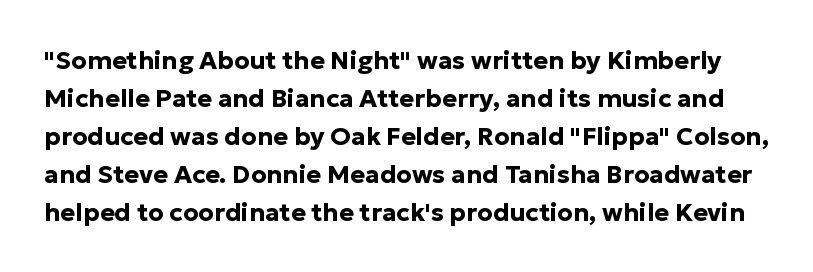
The image shows 25 px bold type, upright; set normal line spacing (1.52x), normal letter spacing, not underlined.
